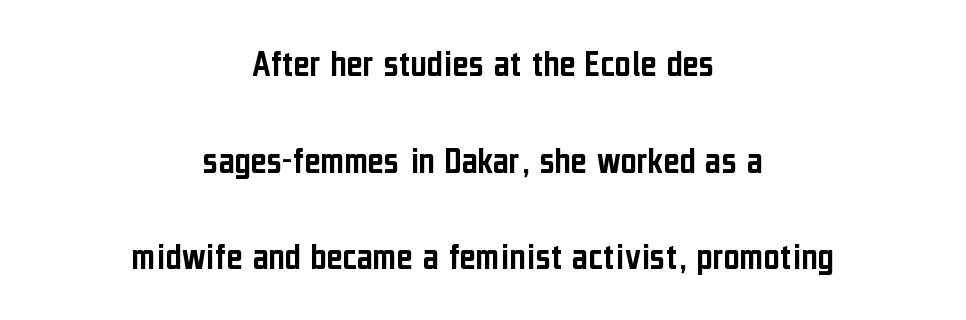
{"serif": "no", "italic": "no", "width": "condensed", "stroke_contrast": "low", "x_height": "medium", "monospaced": "no", "underline": "no", "align": "center", "line_spacing": "loose", "line_spacing_ratio": 2.48, "letter_spacing": "normal", "letter_spacing_em": 0.0, "glyph_px": 39}
